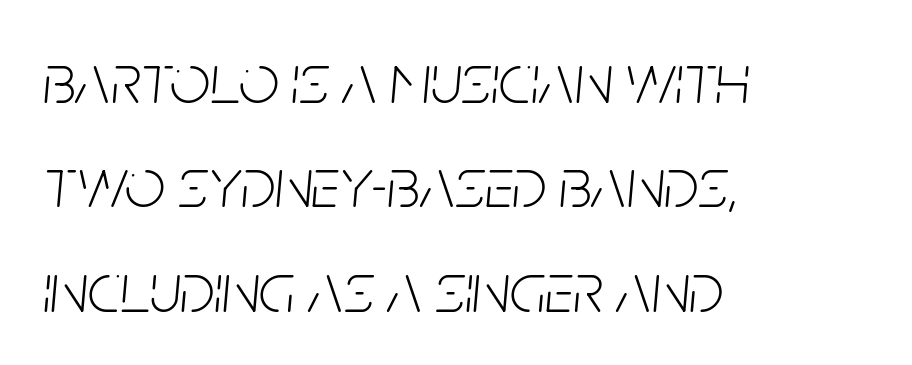
Q: Is the text bold? A: No.
Q: Is the text italic (slanted)? A: Yes, it leans right by about 5 degrees.
Q: Is the text underlined? A: No.
Q: How is the paragraph aligned? A: Left-aligned.
Q: Is the spacing between letters normal or unusually wide? A: Normal.
Q: Is the spacing between lines tight, normal or loose? A: Normal.
Q: Width (condensed, normal, or wide)? A: Condensed.
Q: Stroke contrast? A: Low.
Q: x-height? A: Large.
Q: Monospaced? A: No.
